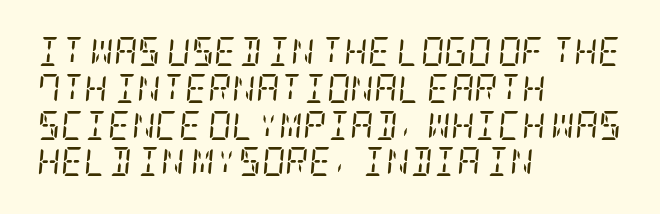
{"serif": "yes", "italic": "yes", "lean": "right", "slant_degrees": 5, "bold": "no", "weight": "regular", "width": "condensed", "stroke_contrast": "low", "x_height": "large", "underline": "no", "align": "left", "line_spacing": "normal", "line_spacing_ratio": 1.27, "letter_spacing": "normal", "letter_spacing_em": 0.0, "glyph_px": 29}
